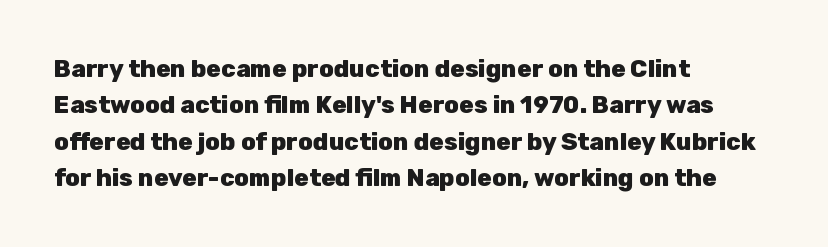
The image shows 24 px bold type, upright; set left-aligned, normal line spacing (1.52x), normal letter spacing, not underlined.
